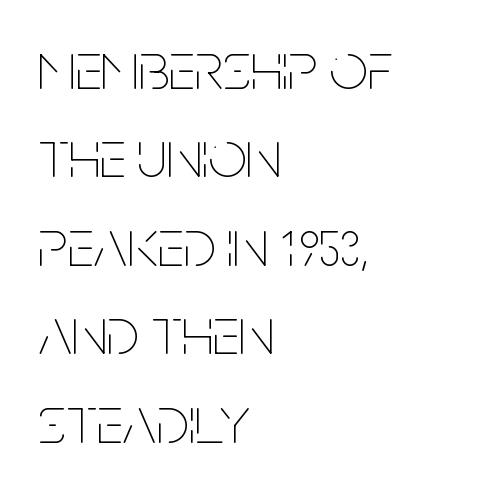
Q: Is the text bold? A: No.
Q: Is the text italic (slanted)? A: No, it is upright.
Q: Is the text underlined? A: No.
Q: How is the paragraph aligned? A: Left-aligned.
Q: Is the spacing between letters normal or unusually wide? A: Normal.
Q: Is the spacing between lines tight, normal or loose? A: Normal.
Q: Width (condensed, normal, or wide)? A: Condensed.
Q: Stroke contrast? A: Low.
Q: x-height? A: Large.
Q: Monospaced? A: No.
